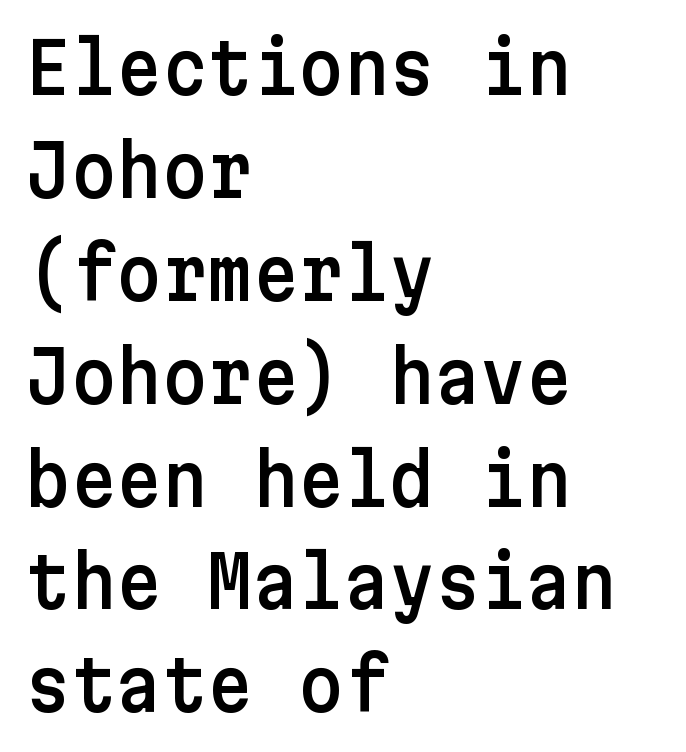
The image shows 70 px sans-serif type, upright; set left-aligned, normal line spacing (1.47x), normal letter spacing, not underlined; low stroke contrast and a medium x-height.
